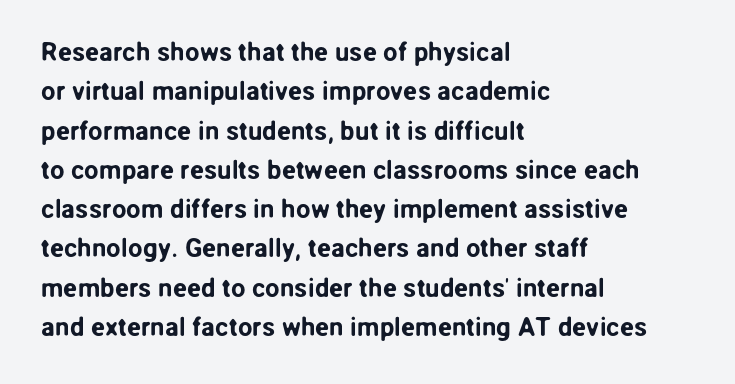
Q: Is the text italic (slanted)? A: No, it is upright.
Q: Is the text underlined? A: No.
Q: How is the paragraph aligned? A: Left-aligned.
Q: Is the spacing between letters normal or unusually wide? A: Normal.
Q: Is the spacing between lines tight, normal or loose? A: Normal.
